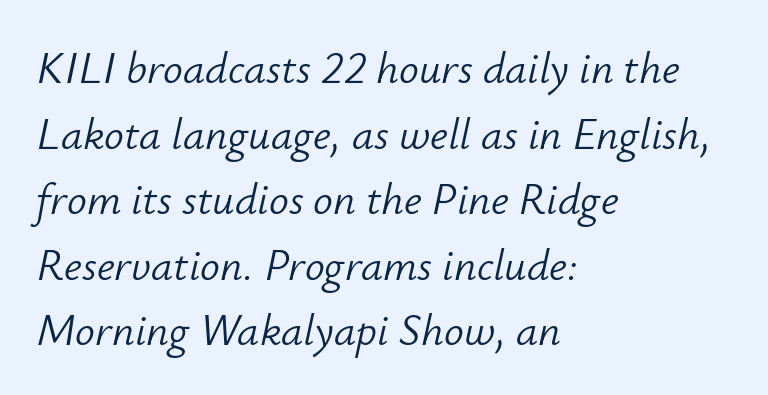
Q: Is the text bold? A: No.
Q: Is the text italic (slanted)? A: Yes, it leans right by about 12 degrees.
Q: Is the text underlined? A: No.
Q: How is the paragraph aligned? A: Left-aligned.
Q: Is the spacing between letters normal or unusually wide? A: Normal.
Q: Is the spacing between lines tight, normal or loose? A: Normal.
Q: Width (condensed, normal, or wide)? A: Normal.
Q: Stroke contrast? A: Low.
Q: x-height? A: Small.
Q: Monospaced? A: No.
